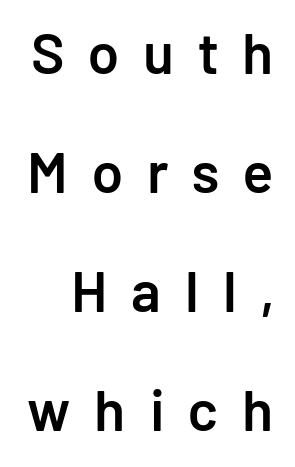
The glyphs are unaccompanied by any horizontal stroke below them. Spacing verdict: proportional, widths tailored to each character. Nothing sits at the stroke ends, so this counts as sans-serif. Characters remain perfectly vertical along every line. What's the leading like? Stretched, with rows far apart. Is the type bold? Partly — it's a semibold, heavier than regular but not fully bold.
